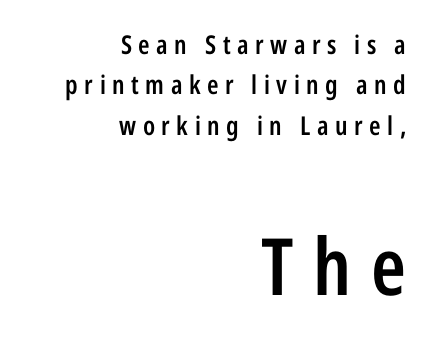
The image shows 79 px semibold, condensed sans-serif type, upright; set right-aligned, normal line spacing (1.55x), unusually wide letter spacing (+0.25 em), not underlined; the second (bottom) block is 3.04x larger; low stroke contrast and a medium x-height.
